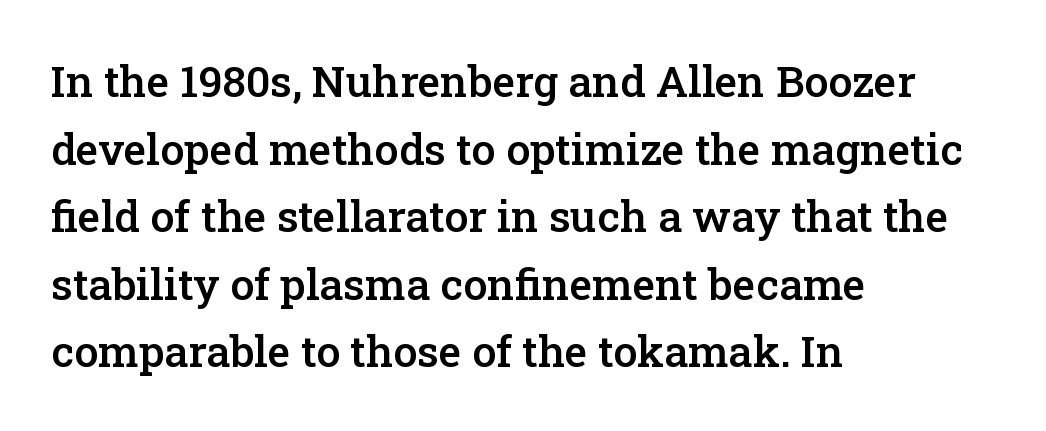
The image shows 43 px semibold serif type, upright; set left-aligned, normal line spacing (1.57x), normal letter spacing, not underlined; low stroke contrast and a medium x-height.
